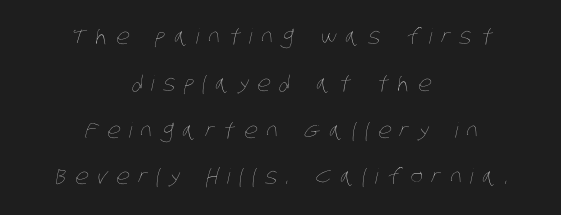
The image shows 21 px text type; set centered, loose line spacing (2.23x), unusually wide letter spacing (+0.42 em), not underlined.
